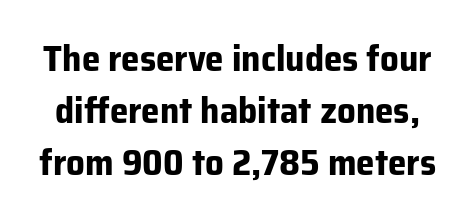
The image shows 37 px bold sans-serif type, upright; set normal line spacing (1.41x), normal letter spacing, not underlined; low stroke contrast and a medium x-height.
